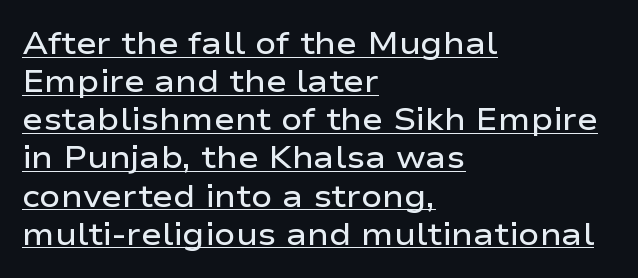
The image shows 31 px semibold, wide sans-serif type, upright; set left-aligned, line spacing 1.23x, normal letter spacing, underlined; low stroke contrast and a medium x-height.
